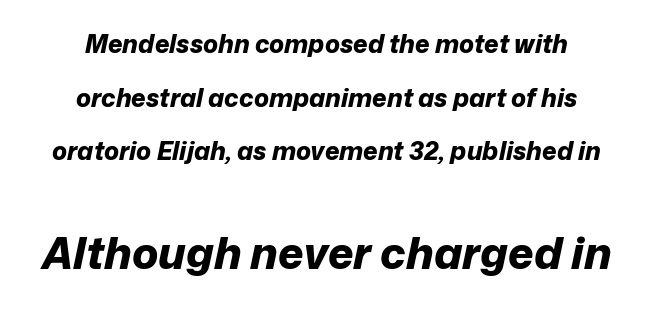
Spacing verdict: proportional, widths tailored to each character. The string is rendered with underlining switched off. The passage shown is emphatically bold. Typesetter's note — lower block bumped up in size, upper block left smaller. You can tell it's italic because the verticals aren't actually vertical.
